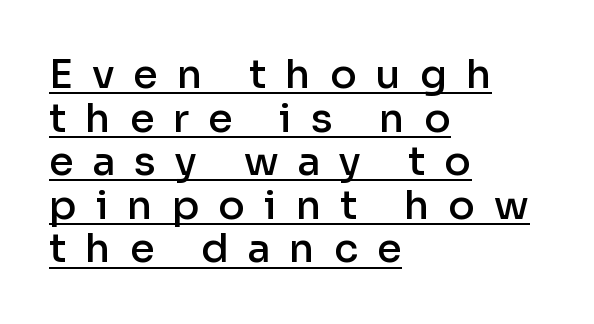
{"serif": "no", "italic": "no", "bold": "semi", "weight": "semibold", "width": "normal", "stroke_contrast": "low", "x_height": "medium", "monospaced": "no", "underline": "yes", "align": "left", "line_spacing": "tight", "line_spacing_ratio": 1.09, "letter_spacing": "wide", "letter_spacing_em": 0.47, "glyph_px": 40}
